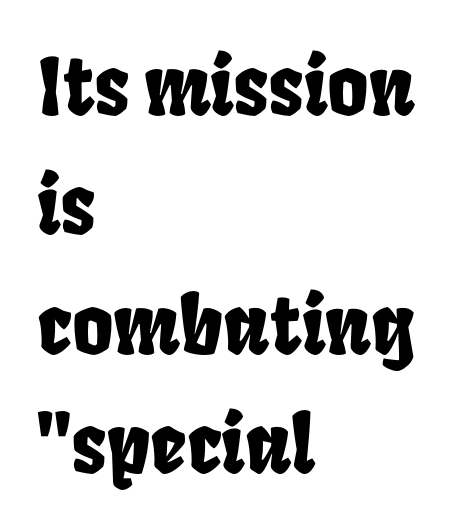
{"width": "condensed", "stroke_contrast": "low", "x_height": "large", "monospaced": "no", "underline": "no", "align": "left", "line_spacing": "normal", "line_spacing_ratio": 1.51, "letter_spacing": "normal", "letter_spacing_em": 0.0, "glyph_px": 79}
